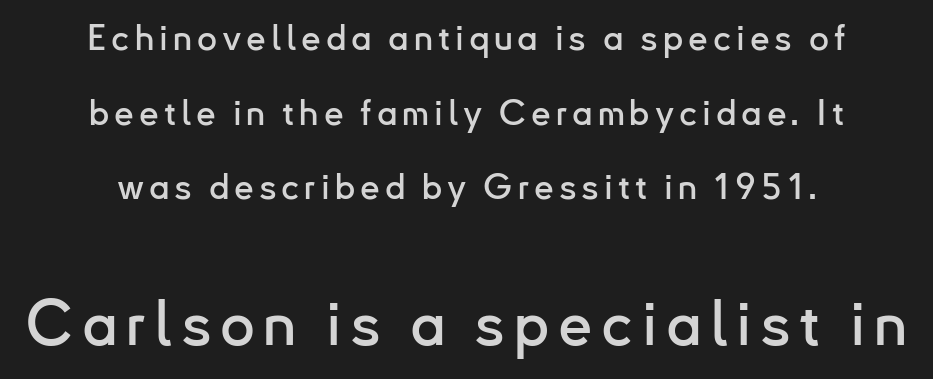
The image shows 61 px sans-serif type, upright; set centered, loose line spacing (2.13x), not underlined; the second (bottom) block is 1.74x larger; low stroke contrast and a small x-height.
